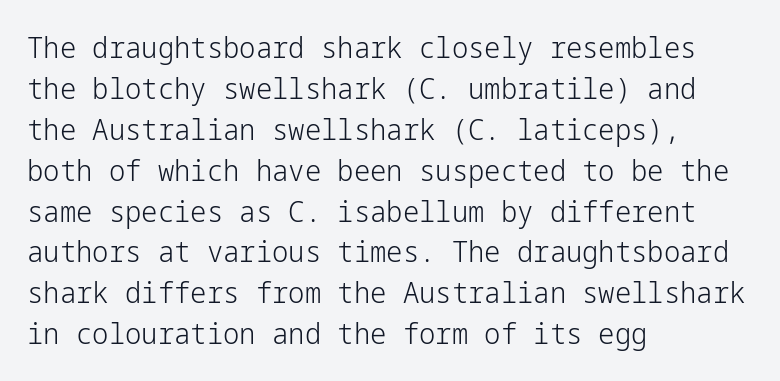
{"serif": "no", "italic": "no", "bold": "no", "weight": "light", "width": "normal", "stroke_contrast": "low", "x_height": "medium", "underline": "no", "align": "left", "line_spacing": "normal", "line_spacing_ratio": 1.41, "letter_spacing": "normal", "letter_spacing_em": 0.0, "glyph_px": 29}
